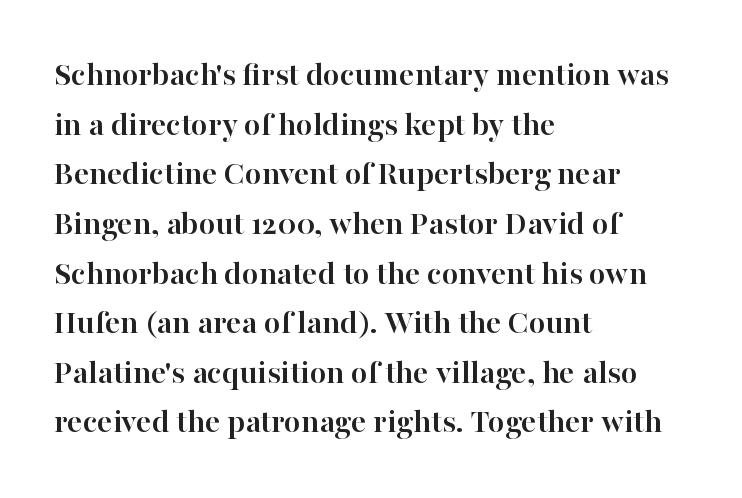
Q: Is the text bold? A: Yes.
Q: Is the text italic (slanted)? A: No, it is upright.
Q: Is the typeface a serif or a sans-serif typeface? A: Serif.
Q: Is the text underlined? A: No.
Q: How is the paragraph aligned? A: Left-aligned.
Q: Is the spacing between letters normal or unusually wide? A: Normal.
Q: Is the spacing between lines tight, normal or loose? A: Normal.
Q: Width (condensed, normal, or wide)? A: Normal.
Q: Stroke contrast? A: High.
Q: x-height? A: Medium.
Q: Monospaced? A: No.
